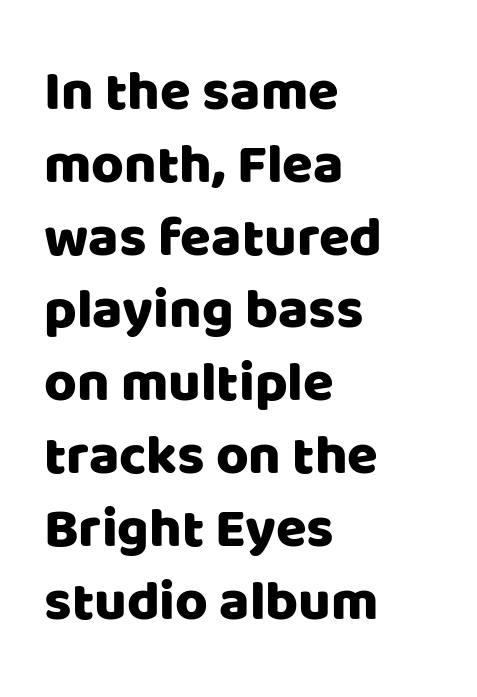
Q: Is the text italic (slanted)? A: No, it is upright.
Q: Is the typeface a serif or a sans-serif typeface? A: Sans-serif.
Q: Is the text underlined? A: No.
Q: How is the paragraph aligned? A: Left-aligned.
Q: Is the spacing between letters normal or unusually wide? A: Normal.
Q: Is the spacing between lines tight, normal or loose? A: Normal.
Q: Width (condensed, normal, or wide)? A: Normal.
Q: Stroke contrast? A: Low.
Q: x-height? A: Large.
Q: Monospaced? A: No.
